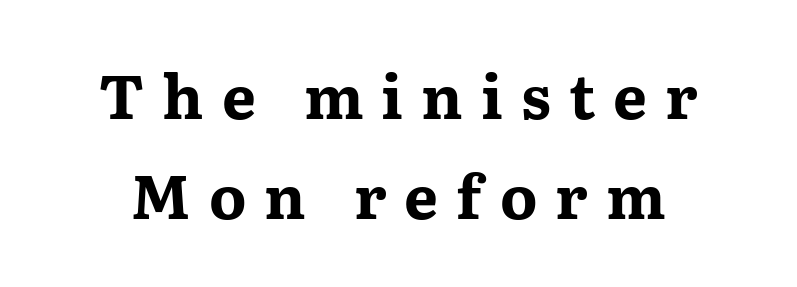
The image shows 60 px bold, wide serif type, upright; set normal line spacing (1.67x), unusually wide letter spacing (+0.3 em), not underlined; medium stroke contrast and a medium x-height.
